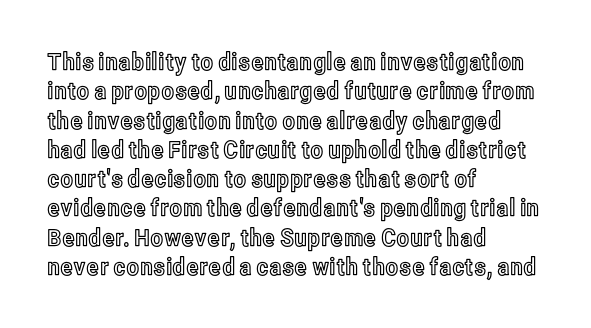
{"italic": "no", "underline": "no", "align": "left", "line_spacing_ratio": 1.22, "letter_spacing": "normal", "letter_spacing_em": 0.0, "glyph_px": 24}
